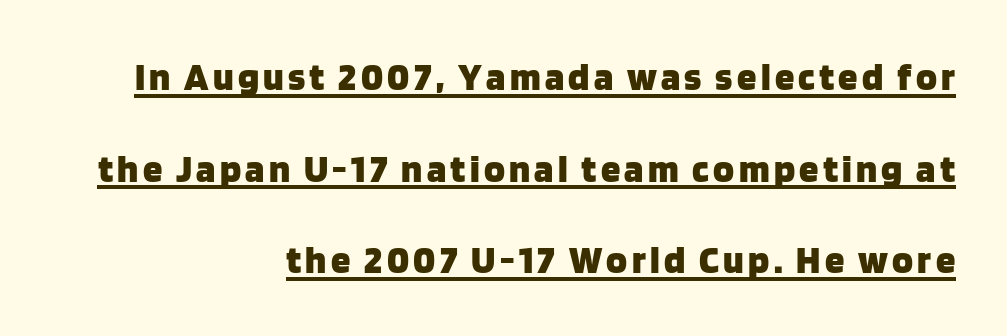
{"serif": "no", "italic": "no", "bold": "yes", "weight": "heavy", "width": "normal", "stroke_contrast": "low", "x_height": "large", "monospaced": "no", "underline": "yes", "align": "right", "line_spacing": "loose", "line_spacing_ratio": 2.35, "glyph_px": 39}
